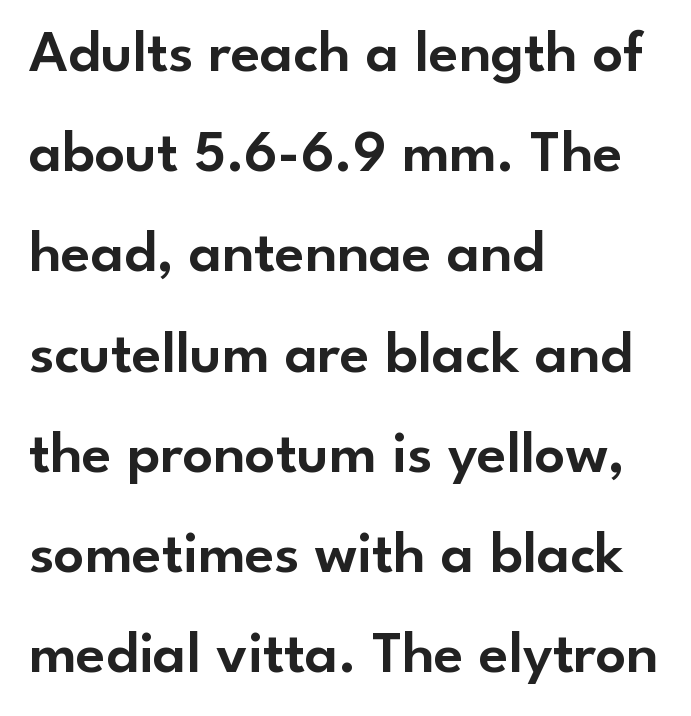
The image shows 60 px sans-serif type, upright; set left-aligned, normal line spacing (1.67x), normal letter spacing, not underlined; low stroke contrast and a small x-height.
